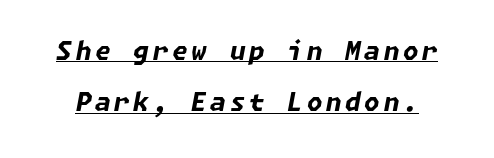
Q: Is the text bold? A: Yes.
Q: Is the text italic (slanted)? A: Yes, it leans right by about 11 degrees.
Q: Is the text underlined? A: Yes.
Q: Is the spacing between lines tight, normal or loose? A: Loose.
